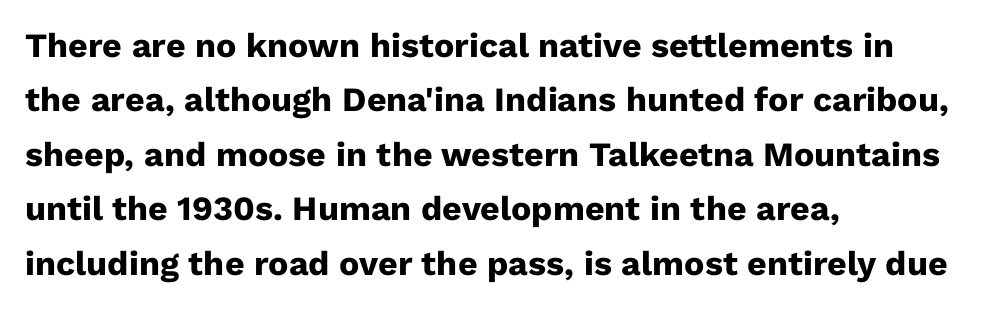
{"serif": "no", "italic": "no", "bold": "yes", "weight": "heavy", "width": "normal", "stroke_contrast": "low", "x_height": "medium", "monospaced": "no", "underline": "no", "align": "left", "line_spacing": "normal", "line_spacing_ratio": 1.6, "letter_spacing": "normal", "letter_spacing_em": 0.0, "glyph_px": 34}
